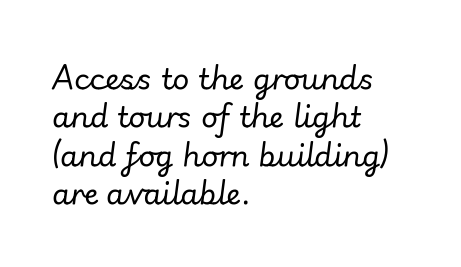
Q: Is the text bold? A: No.
Q: Is the text italic (slanted)? A: Yes, it leans right by about 7 degrees.
Q: Is the text underlined? A: No.
Q: How is the paragraph aligned? A: Left-aligned.
Q: Is the spacing between letters normal or unusually wide? A: Normal.
Q: Is the spacing between lines tight, normal or loose? A: Normal.
Q: Width (condensed, normal, or wide)? A: Normal.
Q: Stroke contrast? A: Low.
Q: x-height? A: Small.
Q: Monospaced? A: No.
